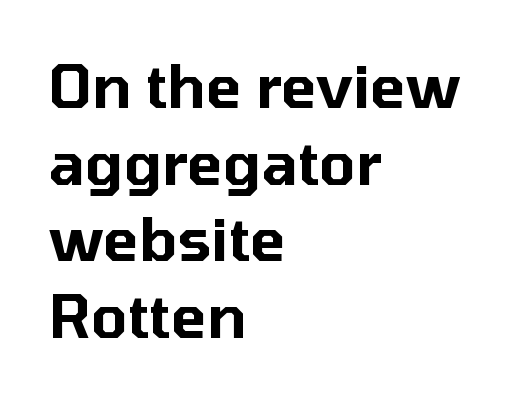
The image shows 59 px sans-serif type, upright; set left-aligned, normal line spacing (1.3x), normal letter spacing, not underlined; low stroke contrast and a medium x-height.
